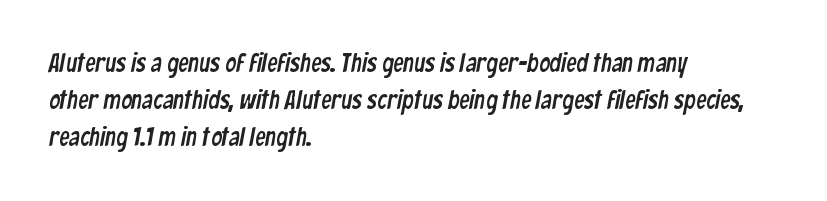
{"underline": "no", "align": "left", "line_spacing": "normal", "line_spacing_ratio": 1.43, "letter_spacing": "normal", "letter_spacing_em": 0.0, "glyph_px": 26}
